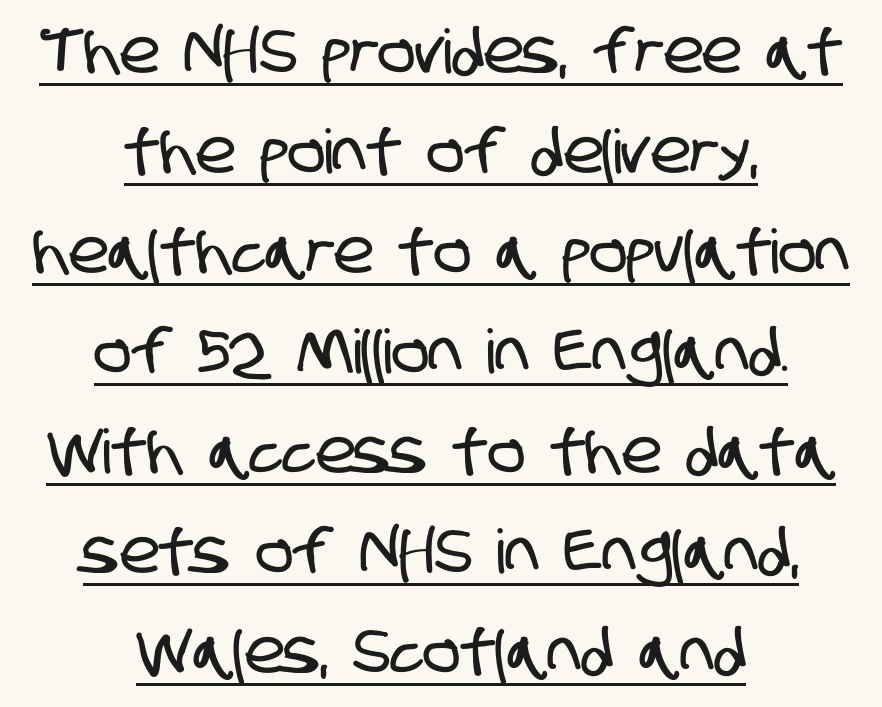
The image shows 61 px condensed sans-serif type; set centered, normal line spacing (1.64x), normal letter spacing, underlined; low stroke contrast and a large x-height.
